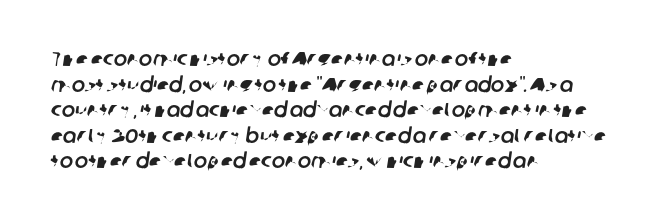
One-word summary of the alignment: left. Only glyphs here, with clear space below each row. What's the leading like? Ordinary, nothing unusual. The horizontal fit of the characters is conventional and even.
